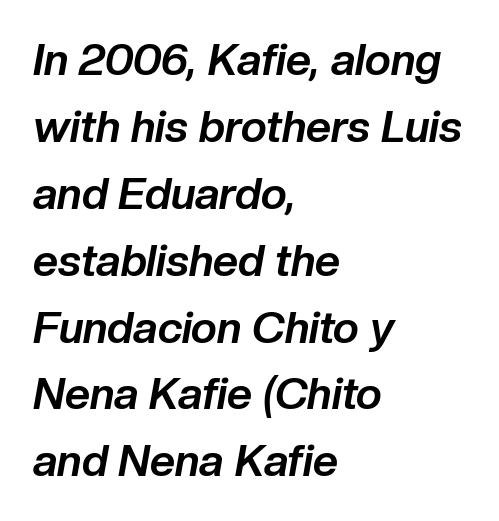
Q: Is the text bold? A: Yes.
Q: Is the text italic (slanted)? A: Yes, it leans right by about 10 degrees.
Q: Is the text underlined? A: No.
Q: How is the paragraph aligned? A: Left-aligned.
Q: Is the spacing between letters normal or unusually wide? A: Normal.
Q: Is the spacing between lines tight, normal or loose? A: Normal.
Q: Width (condensed, normal, or wide)? A: Normal.
Q: Stroke contrast? A: Low.
Q: x-height? A: Medium.
Q: Monospaced? A: No.
